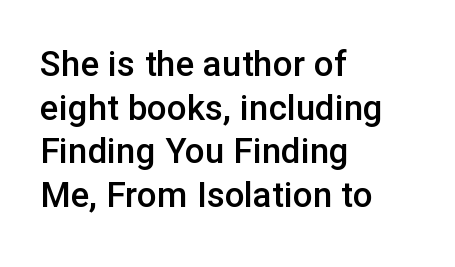
{"serif": "no", "italic": "no", "bold": "semi", "weight": "semibold", "width": "normal", "stroke_contrast": "low", "x_height": "medium", "monospaced": "no", "underline": "no", "align": "left", "line_spacing": "normal", "line_spacing_ratio": 1.25, "letter_spacing": "normal", "letter_spacing_em": 0.0, "glyph_px": 35}
